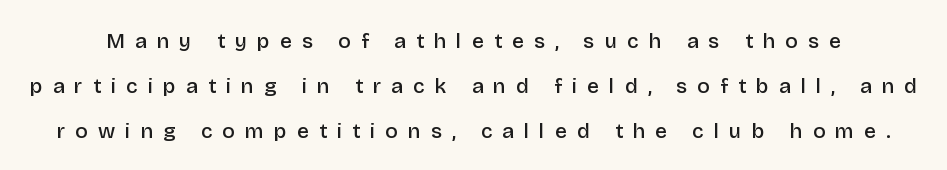
Q: Is the text bold? A: Semi-bold.
Q: Is the text italic (slanted)? A: No, it is upright.
Q: Is the text underlined? A: No.
Q: Is the spacing between letters normal or unusually wide? A: Unusually wide.
Q: Is the spacing between lines tight, normal or loose? A: Loose.
